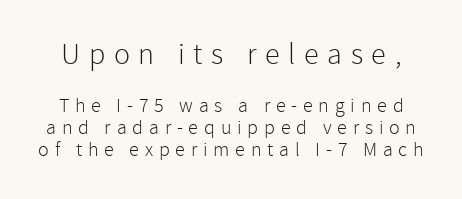
{"serif": "no", "italic": "no", "bold": "no", "weight": "light", "width": "normal", "stroke_contrast": "low", "x_height": "medium", "monospaced": "no", "underline": "no", "line_spacing": "tight", "line_spacing_ratio": 1.12, "letter_spacing": "wide", "letter_spacing_em": 0.29, "larger_block": "first", "size_ratio": 1.5, "glyph_px": 30}
